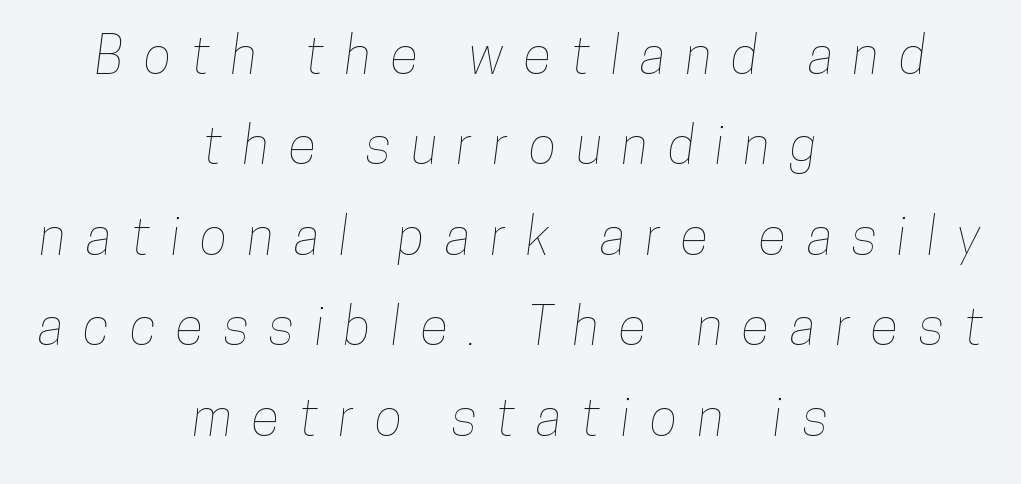
Q: Is the text underlined? A: No.
Q: How is the paragraph aligned? A: Centered.
Q: Is the spacing between letters normal or unusually wide? A: Unusually wide.
Q: Width (condensed, normal, or wide)? A: Condensed.
Q: Stroke contrast? A: Low.
Q: x-height? A: Medium.
Q: Monospaced? A: No.
